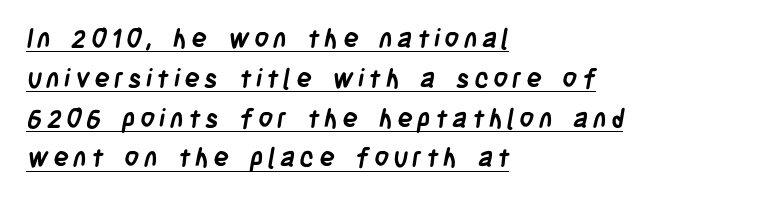
{"bold": "yes", "underline": "yes", "align": "left", "line_spacing": "normal", "line_spacing_ratio": 1.53, "glyph_px": 26}
